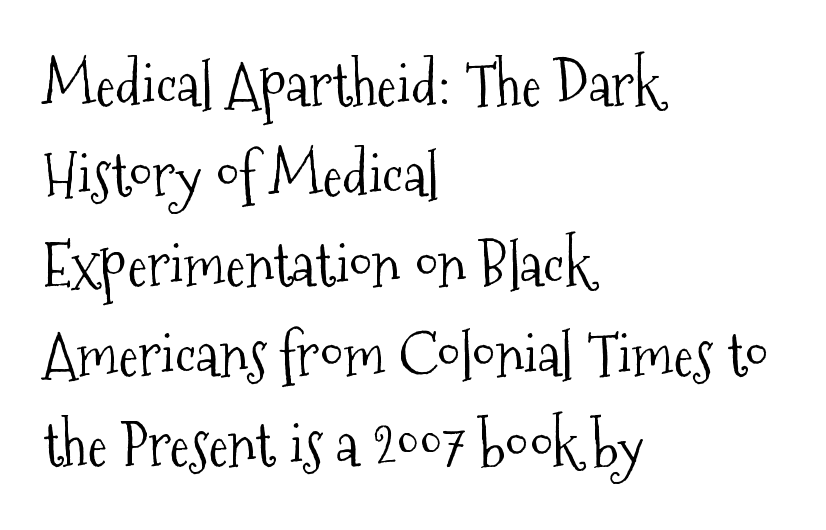
Each letter keeps its own natural width here, so spacing adapts to shape. Every row of glyphs begins at an identical x-position on the left. Notice how the stems are strictly vertical — no italics here. The typeface chosen for these lines features serifs. Decoration check: the copy has no underline.
